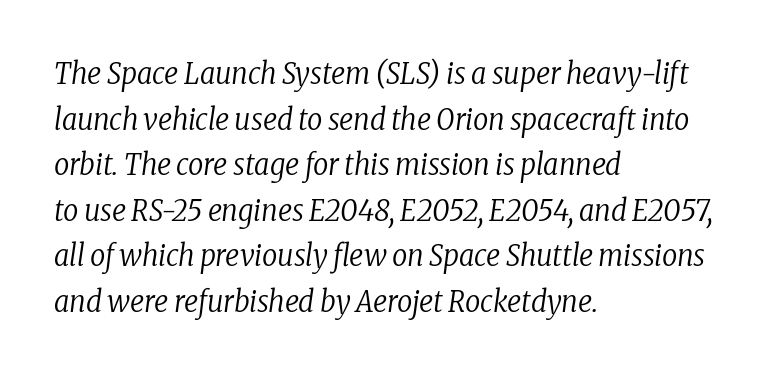
{"serif": "yes", "italic": "yes", "lean": "right", "slant_degrees": 8, "bold": "no", "weight": "regular", "width": "condensed", "stroke_contrast": "low", "x_height": "medium", "monospaced": "no", "underline": "no", "align": "left", "line_spacing": "normal", "line_spacing_ratio": 1.52, "letter_spacing": "normal", "letter_spacing_em": 0.0, "glyph_px": 30}
